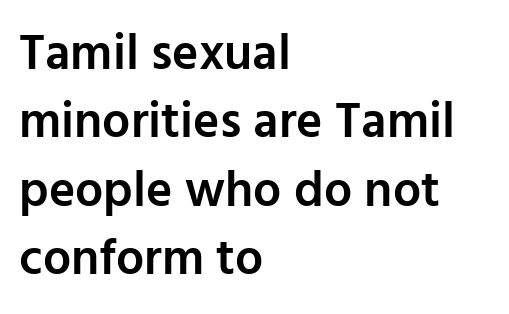
{"serif": "no", "italic": "no", "bold": "semi", "weight": "semibold", "width": "normal", "stroke_contrast": "low", "x_height": "medium", "monospaced": "no", "underline": "no", "align": "left", "line_spacing": "normal", "line_spacing_ratio": 1.37, "letter_spacing": "normal", "letter_spacing_em": 0.0, "glyph_px": 50}
